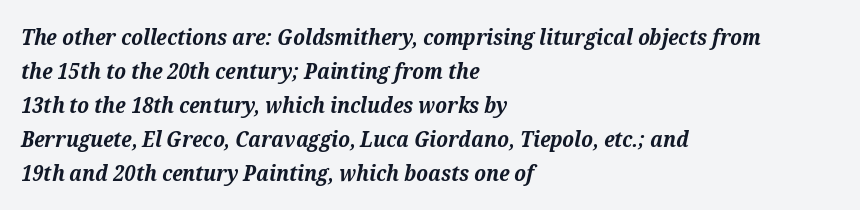
{"italic": "yes", "lean": "right", "slant_degrees": 12, "bold": "yes", "underline": "no", "align": "left", "line_spacing": "normal", "line_spacing_ratio": 1.55, "letter_spacing": "normal", "letter_spacing_em": 0.0, "glyph_px": 22}
